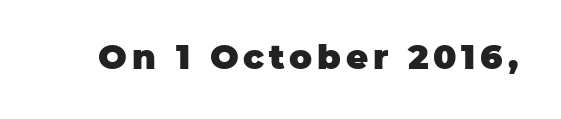
Character widths vary here, with narrow letters taking less room than wide ones. The characters display no serif detailing; their extremities are plain. The letters stand straight up with perfectly vertical stems. A bare baseline throughout the passage. This is heavy type, rendered in bold.
